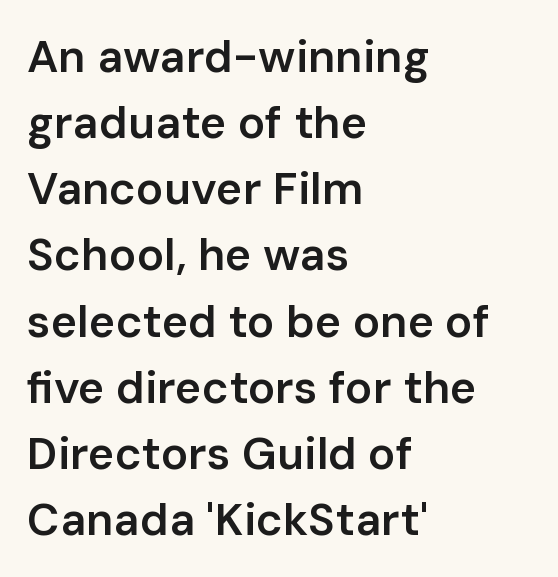
{"serif": "no", "italic": "no", "bold": "semi", "weight": "semibold", "width": "normal", "stroke_contrast": "low", "x_height": "medium", "monospaced": "no", "underline": "no", "align": "left", "line_spacing": "normal", "line_spacing_ratio": 1.47, "letter_spacing": "normal", "letter_spacing_em": 0.0, "glyph_px": 45}
